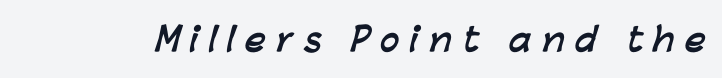
{"serif": "no", "bold": "yes", "weight": "semibold", "width": "normal", "stroke_contrast": "low", "x_height": "medium", "monospaced": "no", "underline": "no", "letter_spacing": "wide", "letter_spacing_em": 0.33, "glyph_px": 32}
